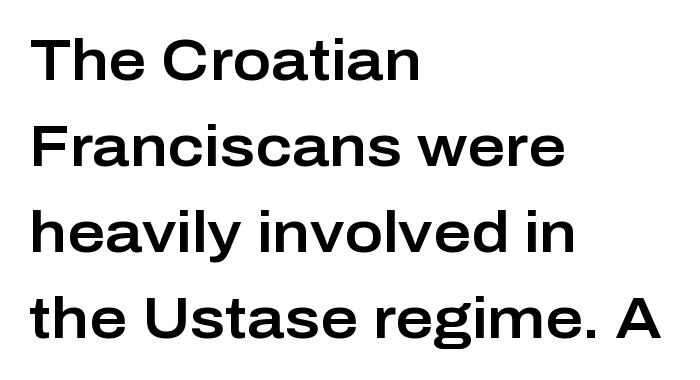
The image shows 58 px sans-serif type, upright; set left-aligned, normal line spacing (1.48x), normal letter spacing, not underlined; low stroke contrast and a medium x-height.
